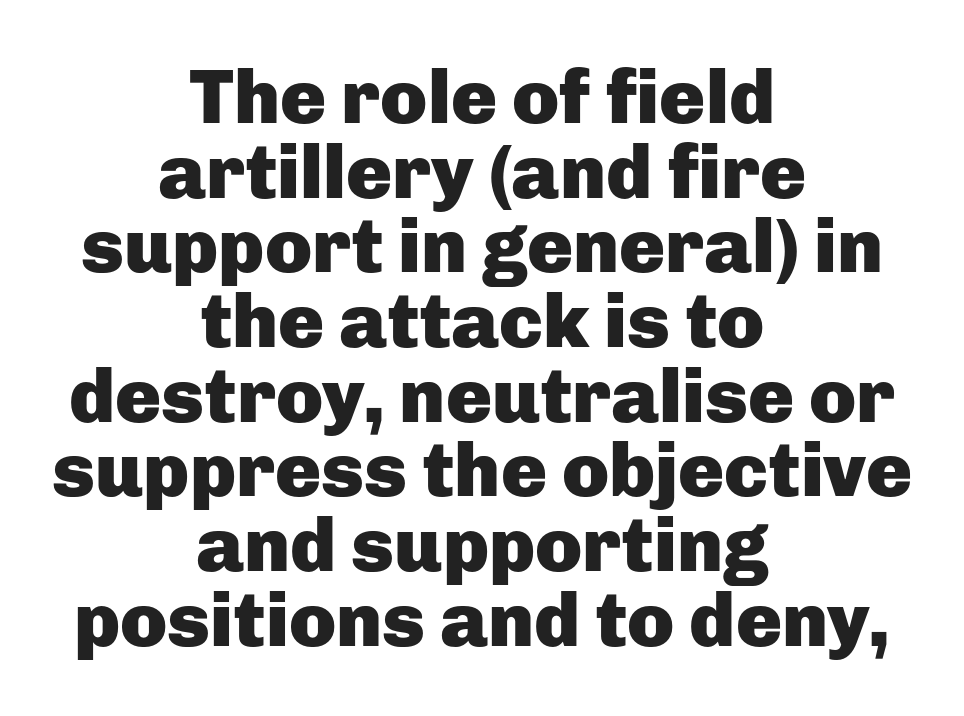
The image shows 77 px heavy sans-serif type, upright; set centered, tight line spacing (0.97x), normal letter spacing, not underlined; low stroke contrast and a medium x-height.
